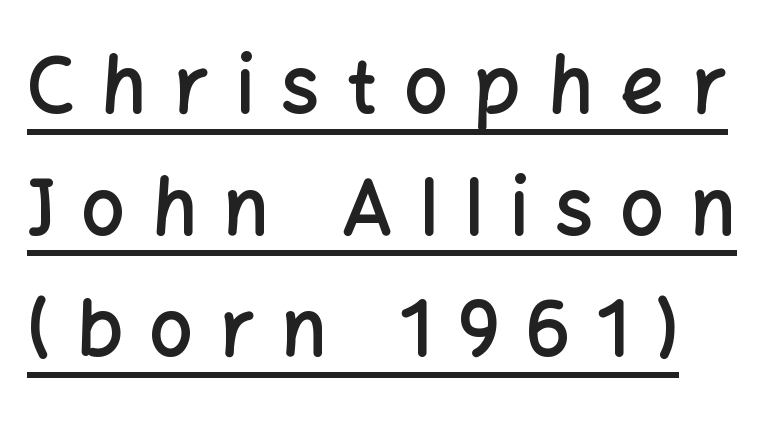
The image shows 77 px semibold sans-serif type, upright; set normal line spacing (1.58x), unusually wide letter spacing (+0.35 em), underlined; low stroke contrast and a medium x-height.
